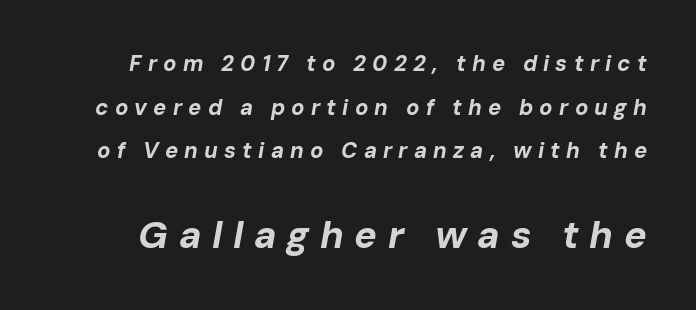
The image shows 38 px bold type, italic (leaning right); set loose line spacing (1.98x), unusually wide letter spacing (+0.28 em), not underlined; the second (bottom) block is 1.73x larger; low stroke contrast and a medium x-height.
